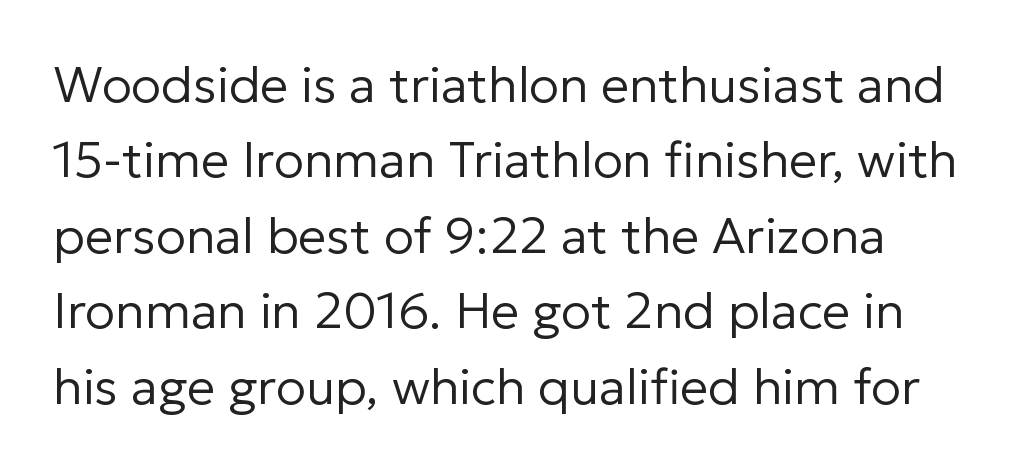
Q: Is the text bold? A: No.
Q: Is the text italic (slanted)? A: No, it is upright.
Q: Is the typeface a serif or a sans-serif typeface? A: Sans-serif.
Q: Is the text underlined? A: No.
Q: Is the spacing between letters normal or unusually wide? A: Normal.
Q: Is the spacing between lines tight, normal or loose? A: Normal.
Q: Width (condensed, normal, or wide)? A: Normal.
Q: Stroke contrast? A: Low.
Q: x-height? A: Medium.
Q: Monospaced? A: No.
